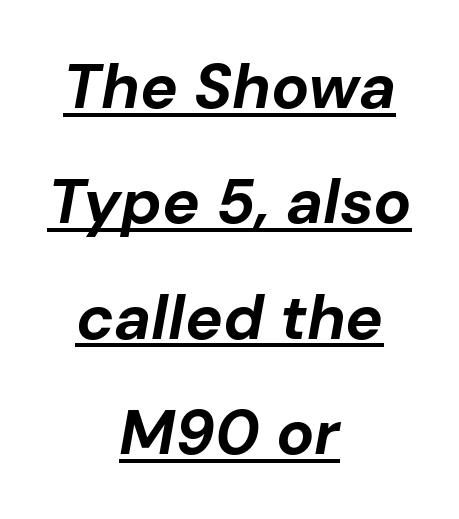
This sample has the flowing, uneven cadence of proportional lettering. Caption: standard tracking, unaltered. Slanted lettering throughout. Short and long lines alike share a common midpoint. Typographic density is high because the face is bold.
